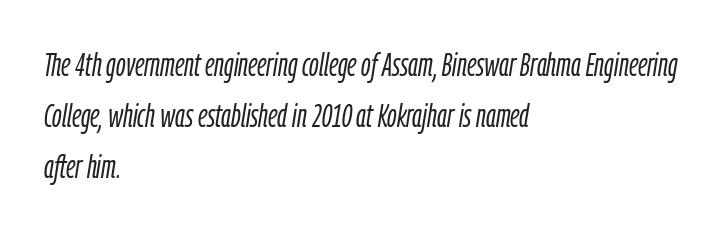
Q: Is the text bold? A: No.
Q: Is the text italic (slanted)? A: Yes, it leans right by about 9 degrees.
Q: Is the text underlined? A: No.
Q: How is the paragraph aligned? A: Left-aligned.
Q: Is the spacing between letters normal or unusually wide? A: Normal.
Q: Is the spacing between lines tight, normal or loose? A: Normal.
Q: Width (condensed, normal, or wide)? A: Condensed.
Q: Stroke contrast? A: Low.
Q: x-height? A: Medium.
Q: Monospaced? A: No.
